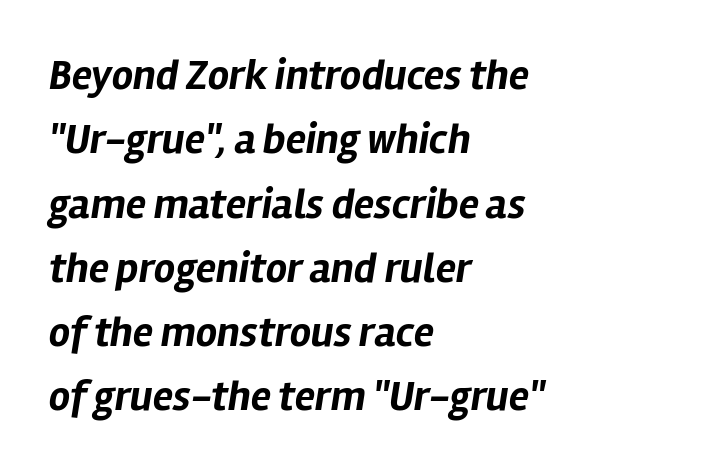
Heavy, bold letterforms. Horizontally, the lines are justified to the leading edge only. A normal amount of white space separates one row of letters from the next. Is the type slanted? Yes — the strokes lean at a clear angle. Any mark beneath the type? The region is blank. Note the varied advance widths — an 'i' is clearly narrower than an 'm'.
